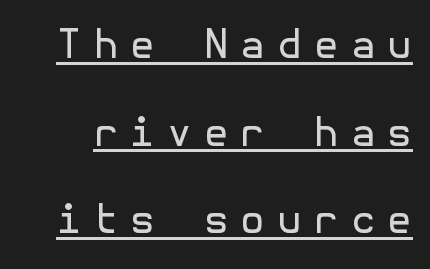
No extra ink here — the face is not bold. Vertical strokes here are truly vertical. Whoever set this chose breathing room over compactness in the vertical rhythm. You can tell from the bare stems that sans-serif type was used.
